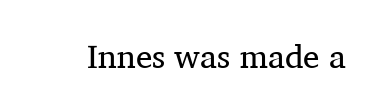
Q: Is the text bold? A: No.
Q: Is the text italic (slanted)? A: No, it is upright.
Q: Is the typeface a serif or a sans-serif typeface? A: Serif.
Q: Is the text underlined? A: No.
Q: Is the spacing between letters normal or unusually wide? A: Normal.
Q: Width (condensed, normal, or wide)? A: Normal.
Q: Stroke contrast? A: Medium.
Q: x-height? A: Medium.
Q: Monospaced? A: No.
